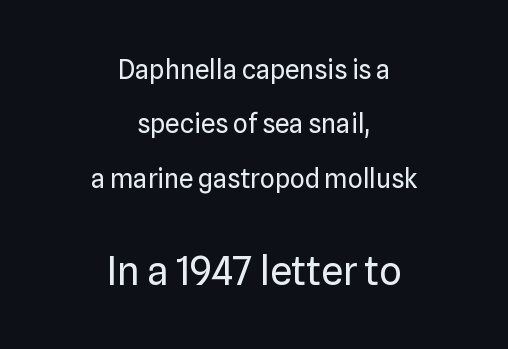
Q: Is the text bold? A: No.
Q: Is the text italic (slanted)? A: No, it is upright.
Q: Is the typeface a serif or a sans-serif typeface? A: Sans-serif.
Q: Is the text underlined? A: No.
Q: How is the paragraph aligned? A: Centered.
Q: Is the spacing between letters normal or unusually wide? A: Normal.
Q: Is the spacing between lines tight, normal or loose? A: Loose.
Q: Which block of text is set in a larger size, the first (top) or the second (bottom)? A: The second (bottom) one.
Q: Width (condensed, normal, or wide)? A: Normal.
Q: Stroke contrast? A: Low.
Q: x-height? A: Medium.
Q: Monospaced? A: No.
